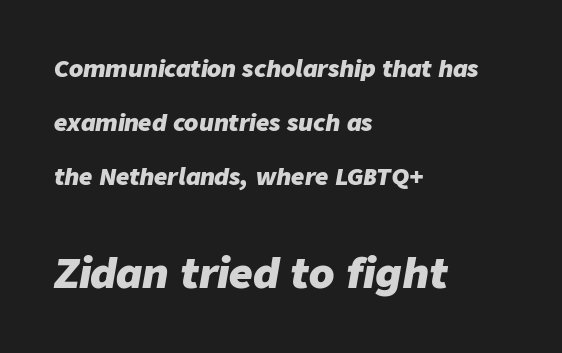
{"italic": "yes", "lean": "right", "slant_degrees": 9, "bold": "yes", "weight": "heavy", "width": "normal", "stroke_contrast": "low", "x_height": "medium", "monospaced": "no", "underline": "no", "align": "left", "line_spacing": "loose", "line_spacing_ratio": 2.34, "letter_spacing": "normal", "letter_spacing_em": 0.0, "larger_block": "second", "size_ratio": 1.78, "glyph_px": 41}
